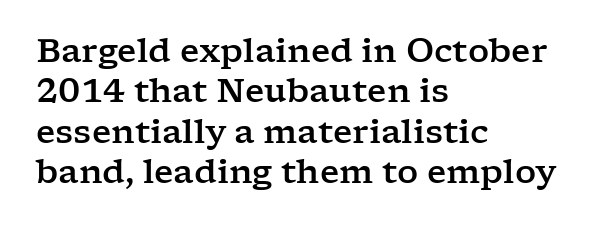
{"serif": "yes", "italic": "no", "width": "wide", "stroke_contrast": "low", "x_height": "medium", "monospaced": "no", "underline": "no", "align": "left", "line_spacing_ratio": 1.22, "letter_spacing": "normal", "letter_spacing_em": 0.0, "glyph_px": 33}
